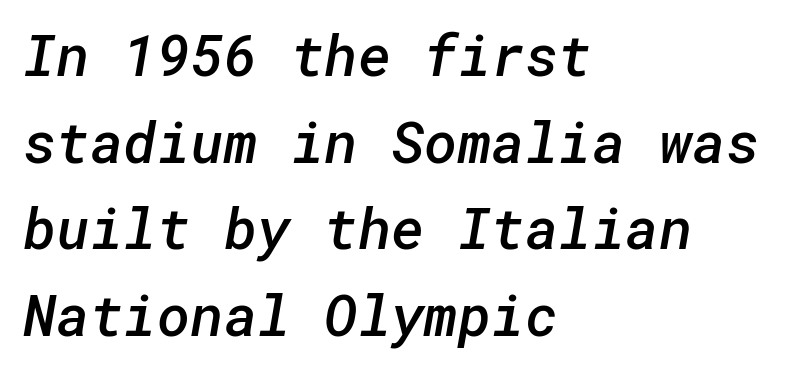
The horizontal fit of the characters is conventional and even. Beneath every word, the page is bare. One glance says typical: line gaps are just what's usual. No feet cap the strokes, marking this as sans-serif type.
